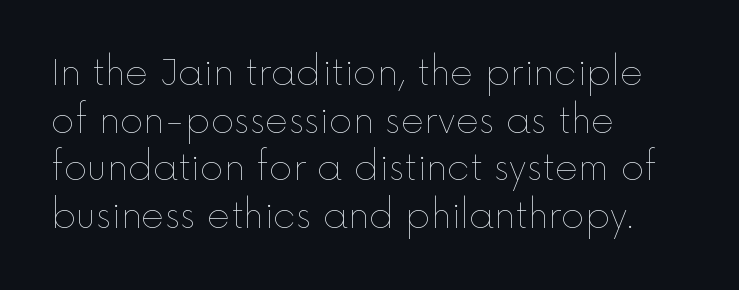
Q: Is the text bold? A: No.
Q: Is the text italic (slanted)? A: No, it is upright.
Q: Is the text underlined? A: No.
Q: How is the paragraph aligned? A: Left-aligned.
Q: Is the spacing between letters normal or unusually wide? A: Normal.
Q: Is the spacing between lines tight, normal or loose? A: Normal.
Q: Width (condensed, normal, or wide)? A: Normal.
Q: x-height? A: Medium.
Q: Monospaced? A: No.
